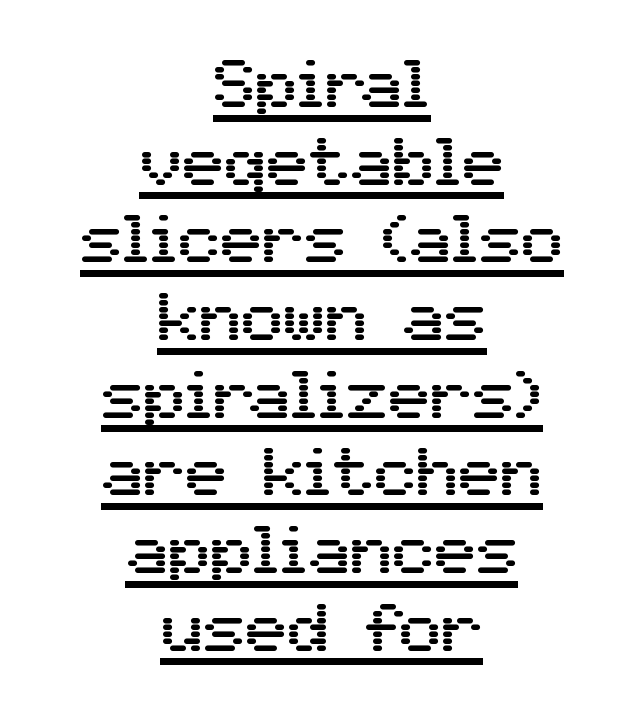
{"serif": "no", "italic": "no", "width": "normal", "stroke_contrast": "medium", "x_height": "medium", "monospaced": "no", "underline": "yes", "align": "center", "line_spacing": "tight", "line_spacing_ratio": 1.11, "letter_spacing": "normal", "letter_spacing_em": 0.0, "glyph_px": 70}
